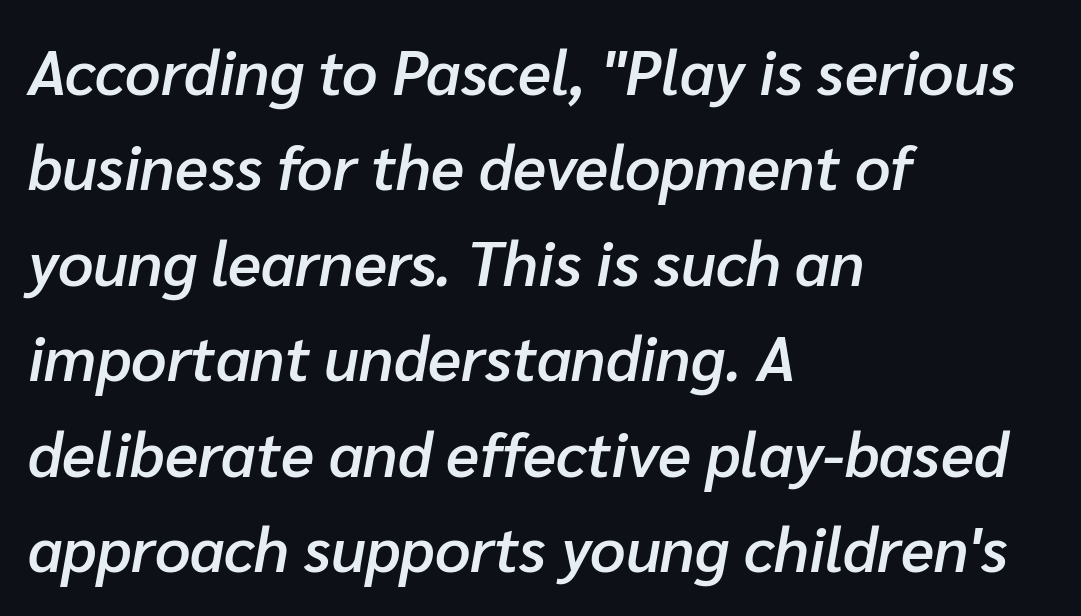
{"italic": "yes", "lean": "right", "slant_degrees": 10, "bold": "semi", "weight": "semibold", "width": "normal", "stroke_contrast": "low", "x_height": "medium", "monospaced": "no", "underline": "no", "align": "left", "line_spacing": "normal", "line_spacing_ratio": 1.54, "letter_spacing": "normal", "letter_spacing_em": 0.0, "glyph_px": 62}
